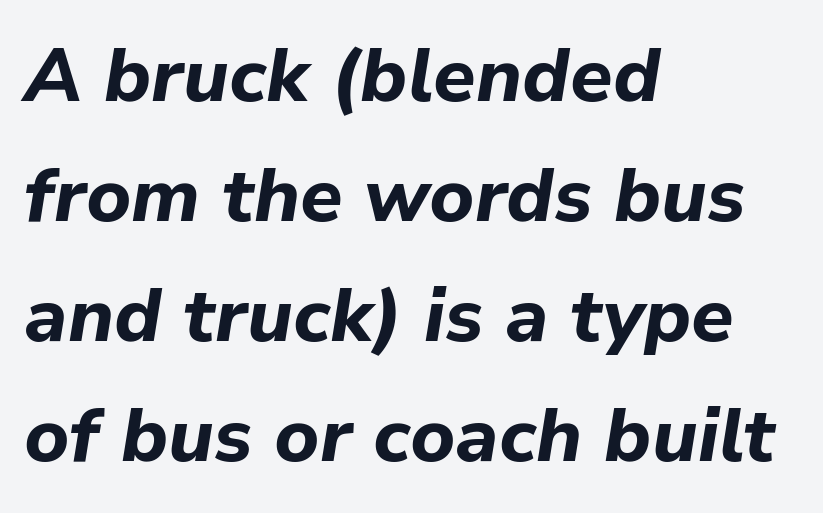
{"italic": "yes", "lean": "right", "slant_degrees": 9, "bold": "yes", "weight": "bold", "width": "normal", "stroke_contrast": "low", "x_height": "medium", "monospaced": "no", "underline": "no", "align": "left", "line_spacing": "normal", "line_spacing_ratio": 1.58, "letter_spacing": "normal", "letter_spacing_em": 0.0, "glyph_px": 76}
